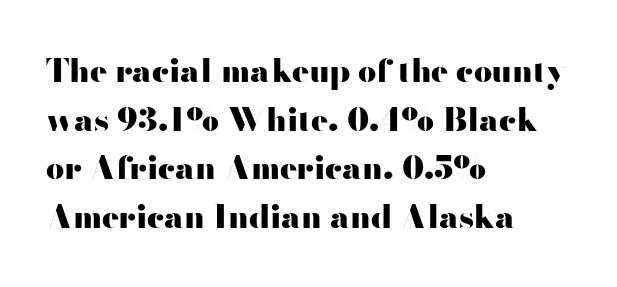
Q: Is the text bold? A: Yes.
Q: Is the text italic (slanted)? A: No, it is upright.
Q: Is the typeface a serif or a sans-serif typeface? A: Serif.
Q: Is the text underlined? A: No.
Q: How is the paragraph aligned? A: Left-aligned.
Q: Is the spacing between letters normal or unusually wide? A: Normal.
Q: Is the spacing between lines tight, normal or loose? A: Normal.
Q: Width (condensed, normal, or wide)? A: Wide.
Q: Stroke contrast? A: High.
Q: x-height? A: Small.
Q: Monospaced? A: No.
